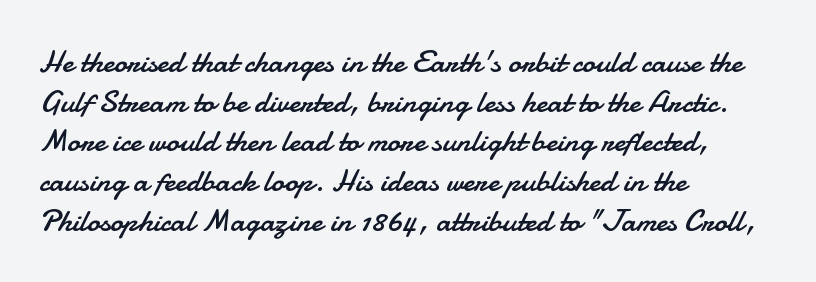
{"serif": "no", "bold": "no", "weight": "regular", "width": "normal", "stroke_contrast": "low", "x_height": "small", "monospaced": "no", "underline": "no", "align": "left", "line_spacing_ratio": 1.24, "letter_spacing": "normal", "letter_spacing_em": 0.0, "glyph_px": 32}
